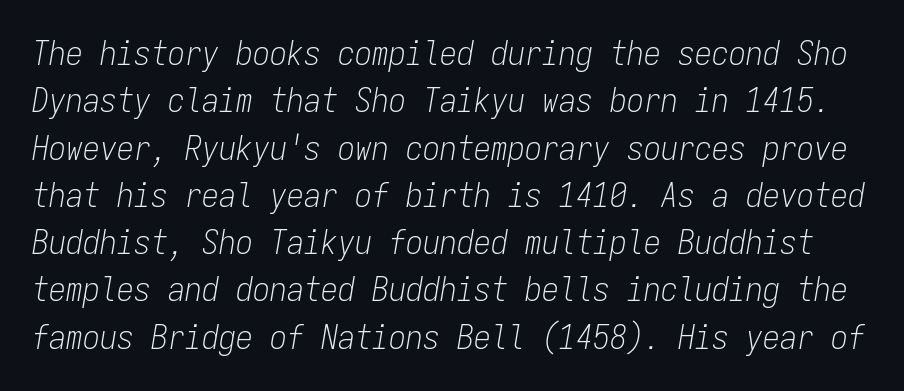
Q: Is the text bold? A: No.
Q: Is the text italic (slanted)? A: Yes, it leans right by about 9 degrees.
Q: Is the text underlined? A: No.
Q: Is the spacing between letters normal or unusually wide? A: Normal.
Q: Is the spacing between lines tight, normal or loose? A: Normal.
Q: Width (condensed, normal, or wide)? A: Condensed.
Q: Stroke contrast? A: Low.
Q: x-height? A: Medium.
Q: Monospaced? A: Yes.
